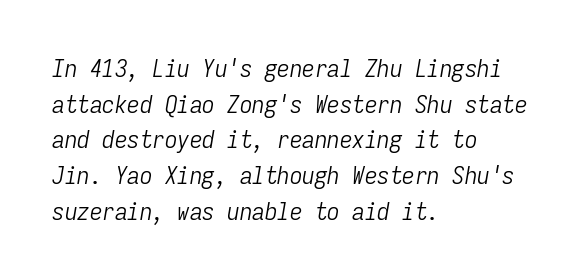
{"italic": "yes", "lean": "right", "slant_degrees": 9, "bold": "no", "underline": "no", "align": "left", "line_spacing": "normal", "line_spacing_ratio": 1.43, "letter_spacing": "normal", "letter_spacing_em": 0.0, "glyph_px": 25}
